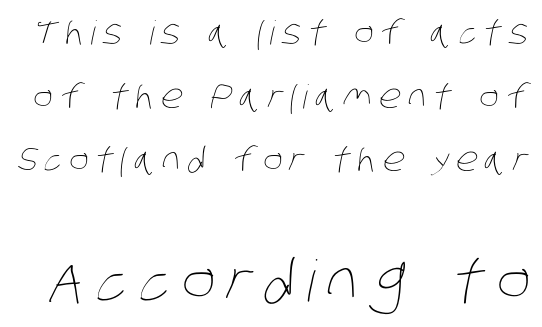
The image shows 57 px thin, condensed type; set loose line spacing (1.93x), unusually wide letter spacing (+0.21 em), not underlined; the second (bottom) block is 1.73x larger; low stroke contrast and a large x-height.
